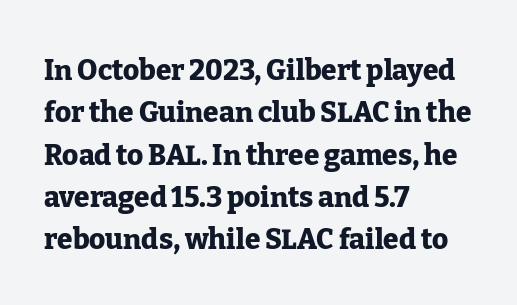
The image shows 28 px heavy serif type, upright; set left-aligned, normal line spacing (1.51x), normal letter spacing, not underlined; low stroke contrast and a medium x-height.
